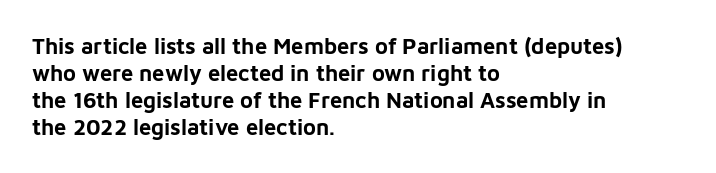
Q: Is the text bold? A: Yes.
Q: Is the text italic (slanted)? A: No, it is upright.
Q: Is the text underlined? A: No.
Q: How is the paragraph aligned? A: Left-aligned.
Q: Is the spacing between letters normal or unusually wide? A: Normal.
